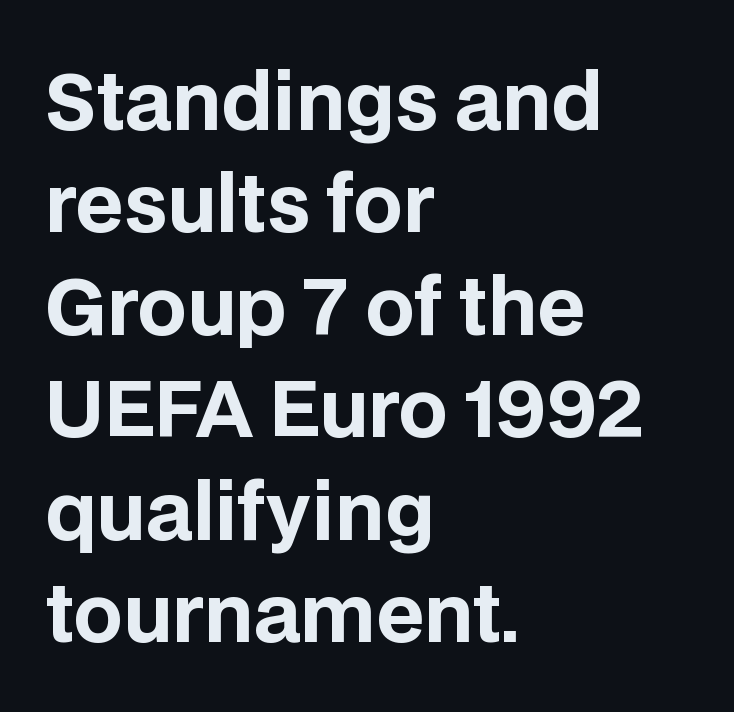
Q: Is the text bold? A: Yes.
Q: Is the text italic (slanted)? A: No, it is upright.
Q: Is the typeface a serif or a sans-serif typeface? A: Sans-serif.
Q: Is the text underlined? A: No.
Q: How is the paragraph aligned? A: Left-aligned.
Q: Is the spacing between letters normal or unusually wide? A: Normal.
Q: Is the spacing between lines tight, normal or loose? A: Normal.
Q: Width (condensed, normal, or wide)? A: Normal.
Q: Stroke contrast? A: Low.
Q: x-height? A: Large.
Q: Monospaced? A: No.
